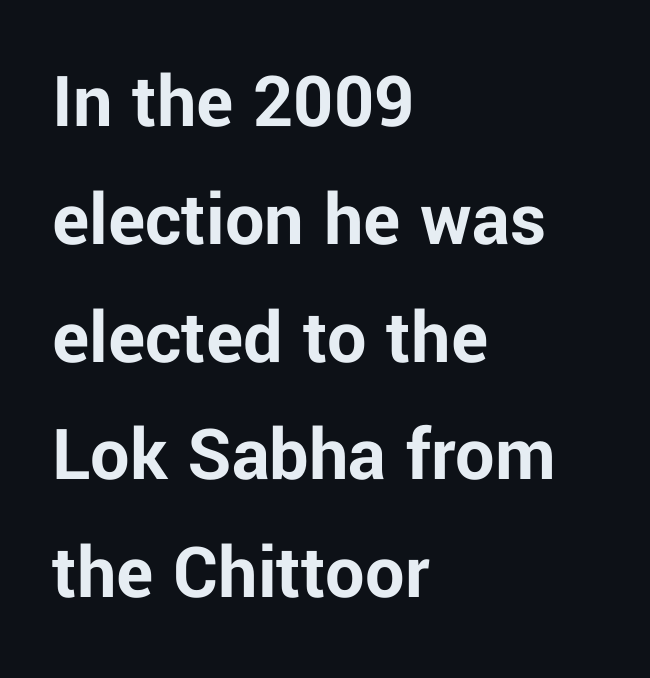
The sample has been set heavy, in full bold. This is roman type, the default non-slanted kind. Typeset ragged right — the left edge is the straight one. The glyphs in this specimen are sans serif. A typesetter would call this zero additional tracking. What's the leading like? Ordinary, nothing unusual.
